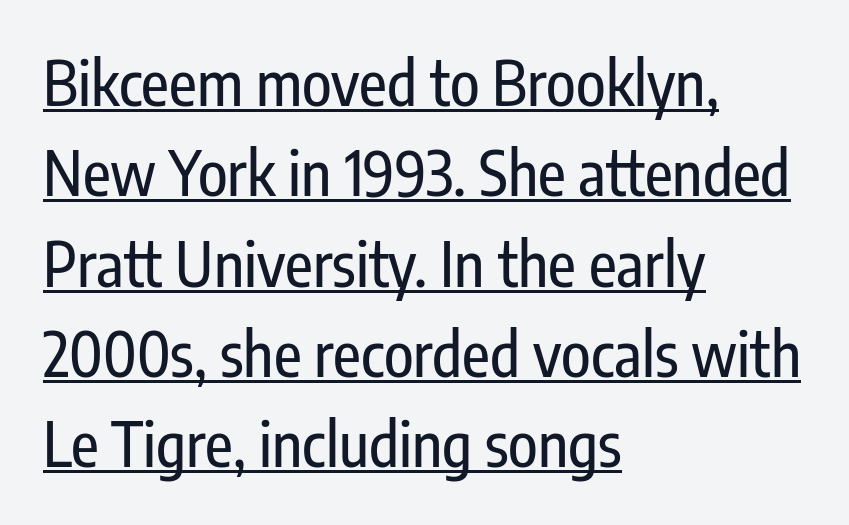
Caption: standard tracking, unaltered. Compared with a centered layout, this one pins lines to the left instead. The font family rendered here belongs to the sans-serif group. This sample keeps an unexceptional amount of space between lines. Varying glyph widths throughout — classic text-font behaviour. A typesetter would mark this as roman, not italic.
